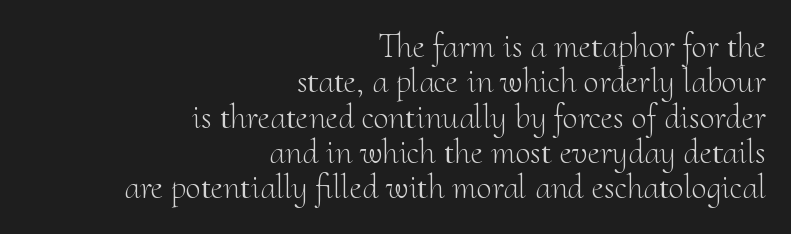
Q: Is the text bold? A: No.
Q: Is the text italic (slanted)? A: No, it is upright.
Q: Is the typeface a serif or a sans-serif typeface? A: Serif.
Q: Is the text underlined? A: No.
Q: How is the paragraph aligned? A: Right-aligned.
Q: Is the spacing between letters normal or unusually wide? A: Normal.
Q: Is the spacing between lines tight, normal or loose? A: Tight.
Q: Width (condensed, normal, or wide)? A: Normal.
Q: Stroke contrast? A: Medium.
Q: x-height? A: Small.
Q: Monospaced? A: No.
